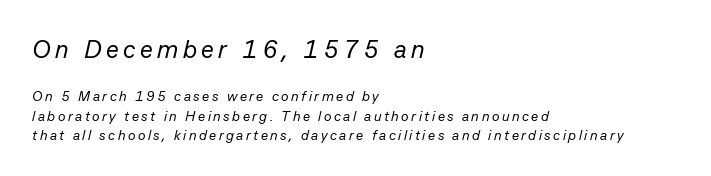
Q: Is the text bold? A: No.
Q: Is the text italic (slanted)? A: Yes, it leans right by about 13 degrees.
Q: Is the text underlined? A: No.
Q: How is the paragraph aligned? A: Left-aligned.
Q: Is the spacing between lines tight, normal or loose? A: Normal.
Q: Which block of text is set in a larger size, the first (top) or the second (bottom)? A: The first (top) one.
